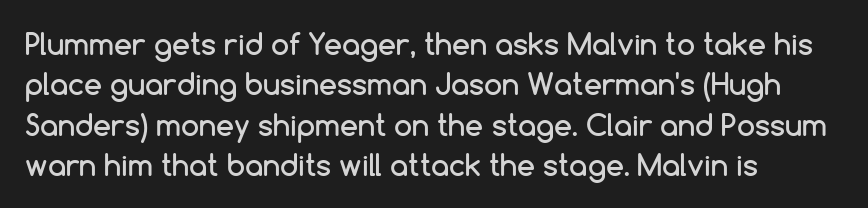
A normal amount of white space separates one row of letters from the next. A typesetter would label this face a sans. The tracking reads as untouched default to a designer's eye. Bare-footed words on every line.
